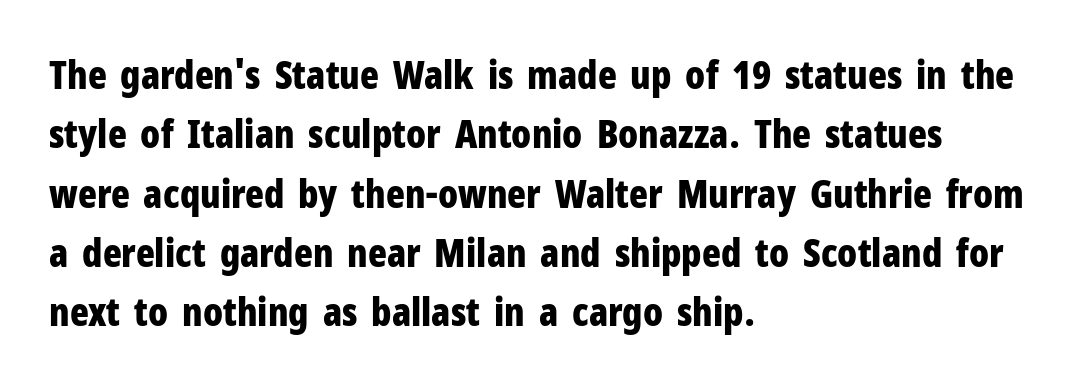
The image shows 39 px bold, condensed sans-serif type, upright; set left-aligned, normal line spacing (1.52x), normal letter spacing, not underlined; low stroke contrast and a medium x-height.
